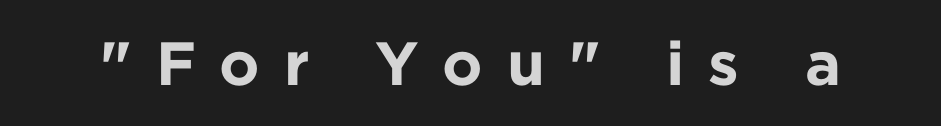
Clear beneath every line of the passage. Quick note: not italic, upright. These words are printed bold, with thick strokes throughout. Check where the strokes stop: nothing finishes them off — pure sans. A typesetter would call this proportional, since set widths differ per character.
